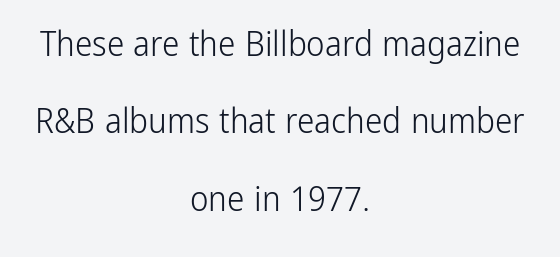
{"serif": "no", "italic": "no", "bold": "no", "weight": "light", "width": "condensed", "stroke_contrast": "low", "x_height": "medium", "monospaced": "no", "underline": "no", "align": "center", "line_spacing": "loose", "line_spacing_ratio": 2.21, "letter_spacing": "normal", "letter_spacing_em": 0.0, "glyph_px": 35}
